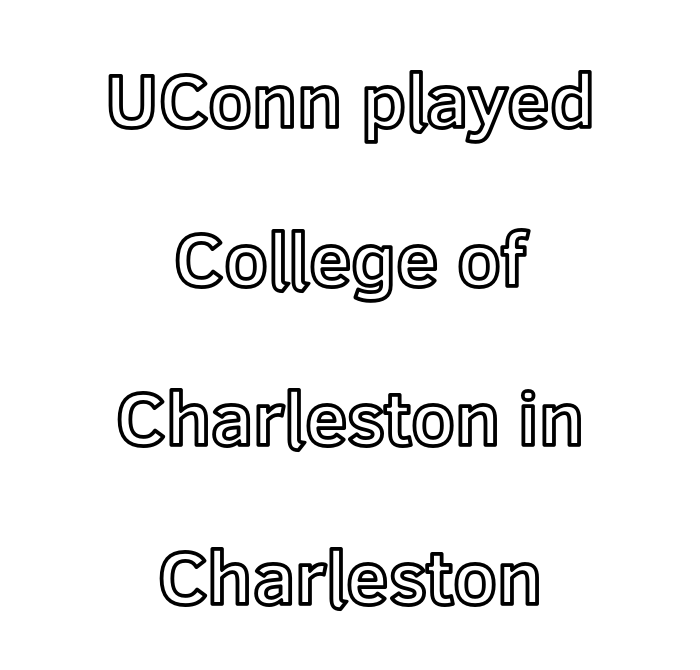
Each line is balanced around a shared central axis. Does the leading feel generous? Absolutely, it's lavish. Check the space under the baseline: it is left empty. Italic: no, the glyphs are upright roman.
